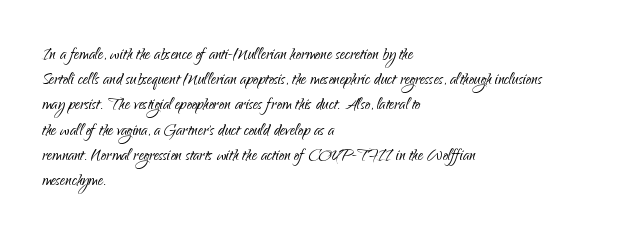
The image shows 21 px text type; set left-aligned, line spacing 1.2x, normal letter spacing, not underlined.
